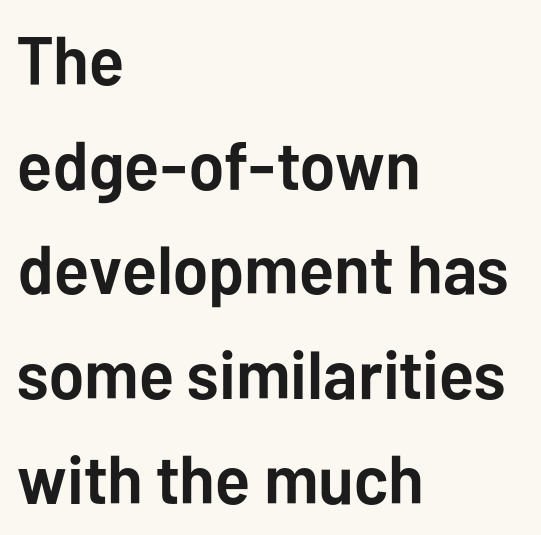
The image shows 68 px semibold sans-serif type, upright; set left-aligned, normal line spacing (1.54x), normal letter spacing, not underlined; low stroke contrast and a medium x-height.
